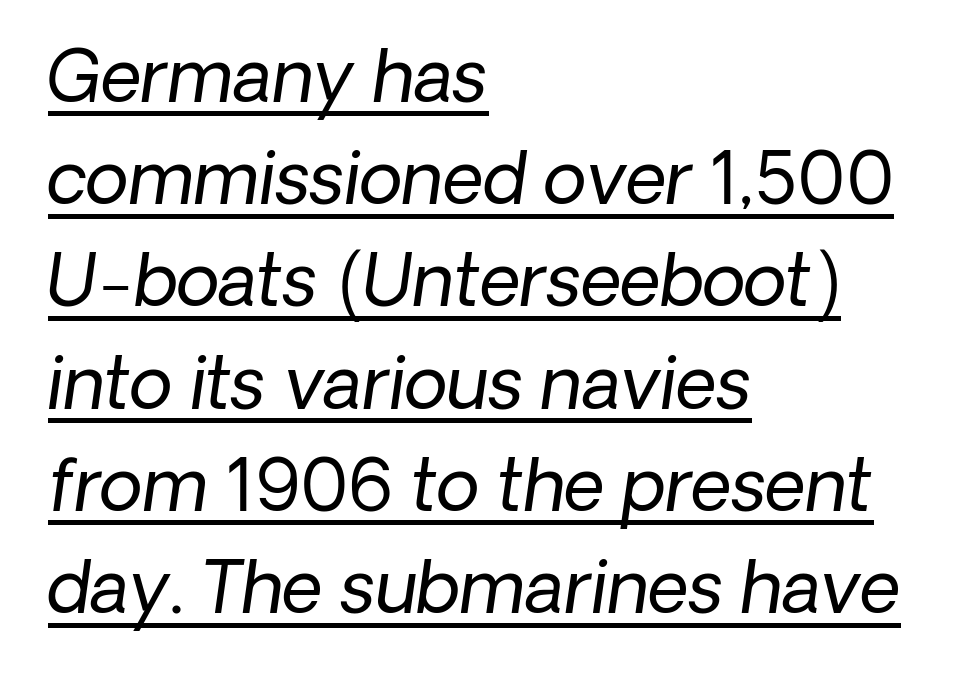
The image shows 71 px regular-weight sans-serif type; set left-aligned, normal line spacing (1.44x), normal letter spacing, underlined; low stroke contrast and a medium x-height.
